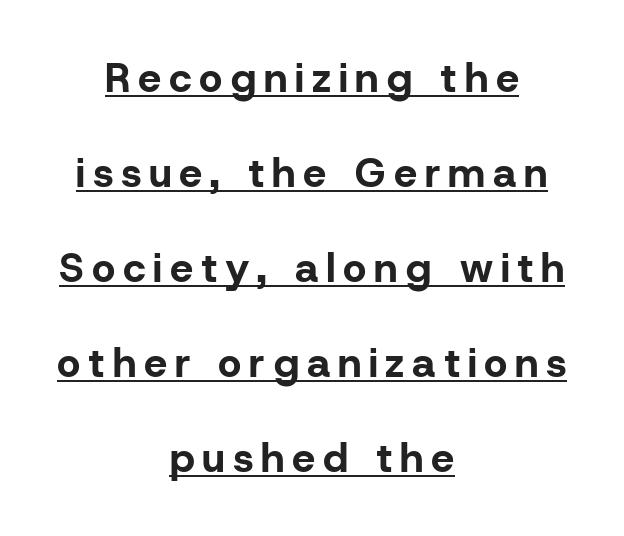
The image shows 41 px bold sans-serif type, upright; set centered, loose line spacing (2.32x), underlined; low stroke contrast and a medium x-height.
